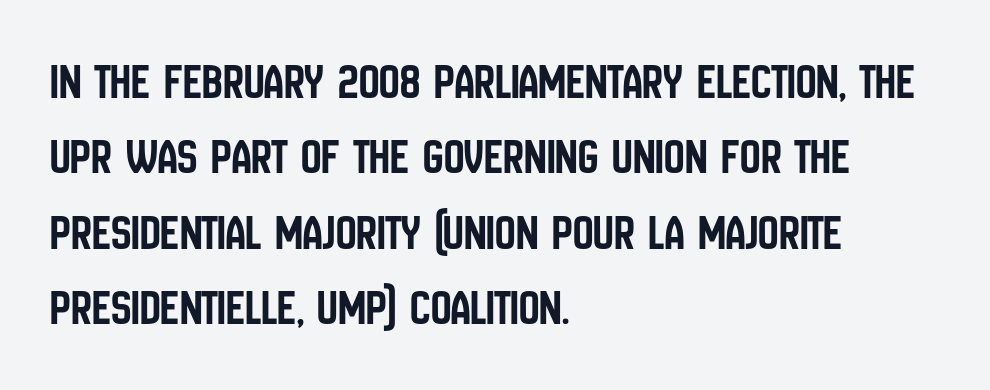
The image shows 51 px condensed sans-serif type, upright; set left-aligned, normal line spacing (1.48x), normal letter spacing, not underlined; low stroke contrast and a large x-height.
